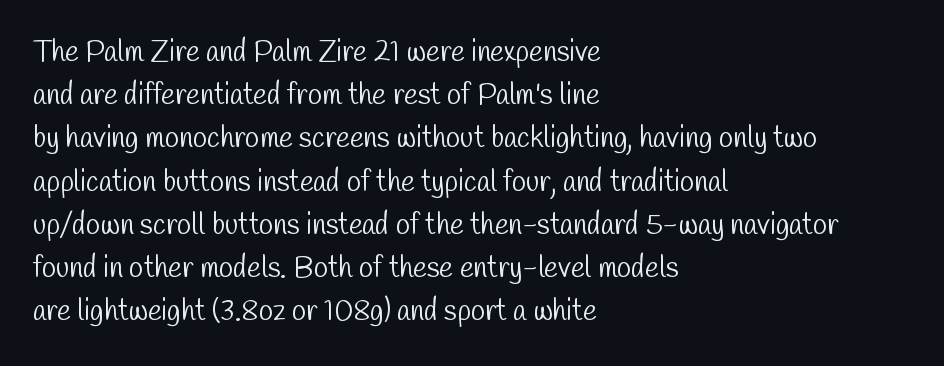
The image shows 29 px light, condensed sans-serif type; set left-aligned, normal line spacing (1.49x), normal letter spacing, not underlined; low stroke contrast and a medium x-height.
